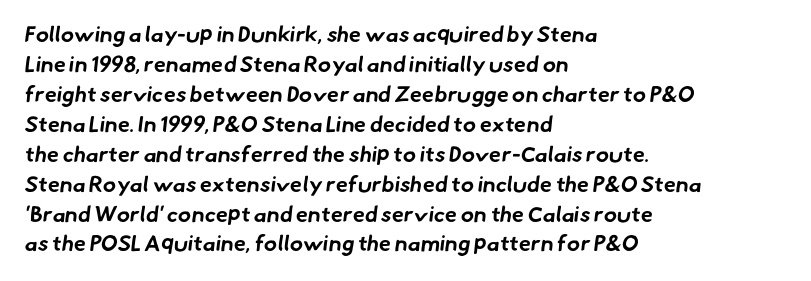
This sample uses plain, unmodified letter spacing. Successive baselines arrive at the customary interval. In terms of weight, the rendering is a true, heavy bold. Beneath every word, the page is bare. Where is the straight margin? On the left.
